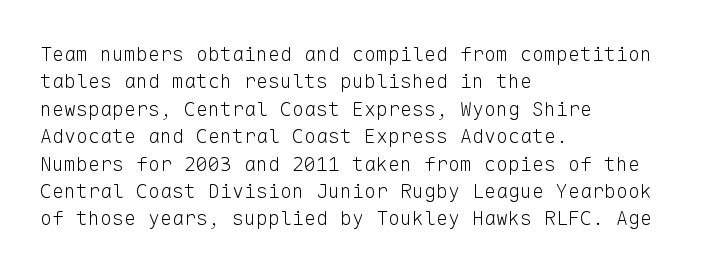
Caption: standard tracking, unaltered. Alignment: flush left. Line spacing here is normal. Weight: not bold — regular or lighter.
